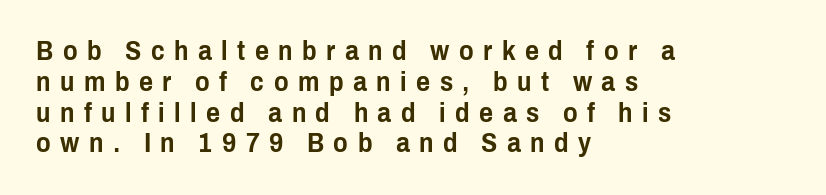
The image shows 27 px text type, upright; set left-aligned, tight line spacing (1.14x), unusually wide letter spacing (+0.35 em), not underlined.
